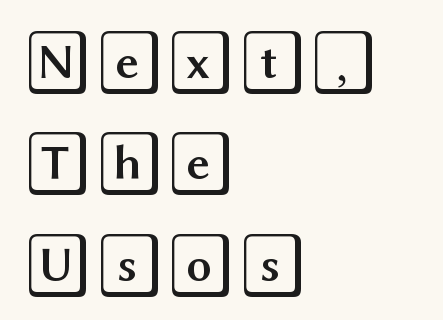
{"italic": "no", "width": "wide", "x_height": "large", "underline": "no", "align": "left", "line_spacing": "normal", "line_spacing_ratio": 1.56, "letter_spacing": "normal", "letter_spacing_em": 0.0, "glyph_px": 65}
